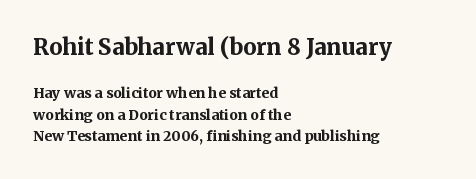
{"italic": "no", "bold": "yes", "underline": "no", "align": "left", "line_spacing": "normal", "line_spacing_ratio": 1.53, "letter_spacing": "normal", "letter_spacing_em": 0.0, "larger_block": "first", "size_ratio": 1.57, "glyph_px": 22}
